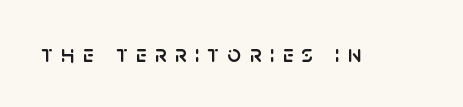
{"italic": "no", "underline": "no", "letter_spacing": "wide", "letter_spacing_em": 0.35, "glyph_px": 24}
